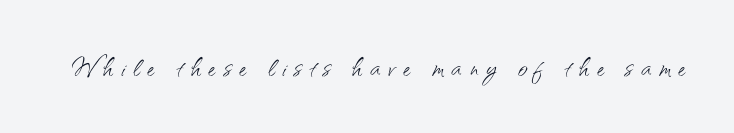
Q: Is the text bold? A: No.
Q: Is the text italic (slanted)? A: Yes.
Q: Is the typeface a serif or a sans-serif typeface? A: Sans-serif.
Q: Is the text underlined? A: No.
Q: Is the spacing between letters normal or unusually wide? A: Unusually wide.
Q: Width (condensed, normal, or wide)? A: Normal.
Q: Stroke contrast? A: Medium.
Q: x-height? A: Small.
Q: Monospaced? A: No.
